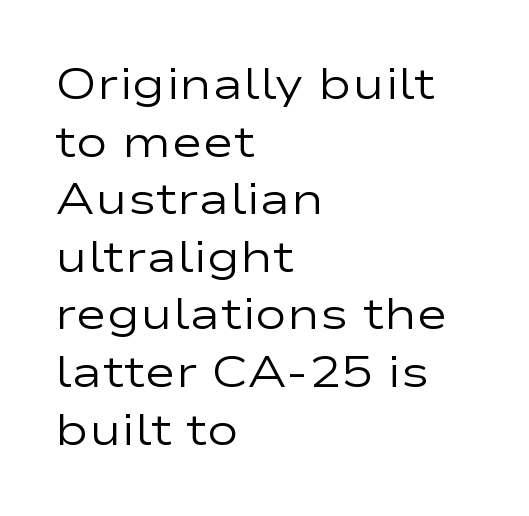
The image shows 43 px regular-weight, wide sans-serif type, upright; set left-aligned, normal line spacing (1.34x), normal letter spacing, not underlined; low stroke contrast and a medium x-height.
